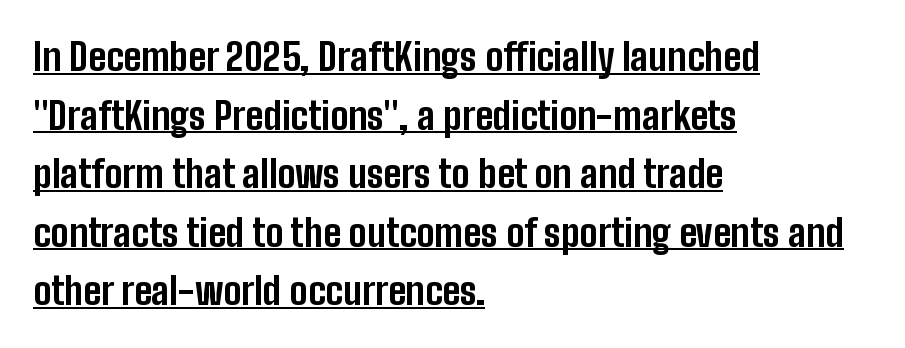
The image shows 38 px bold, condensed sans-serif type, upright; set left-aligned, normal line spacing (1.54x), normal letter spacing, underlined; low stroke contrast and a medium x-height.
